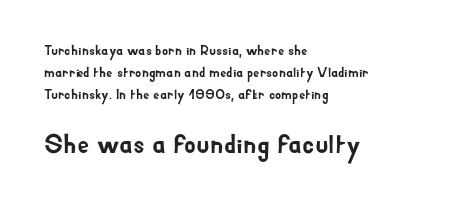
Designer's note — italics off, roman on. In CSS terms this would be text-align: left. The type is set solid horizontally, with unmodified tracking. Two sizes are in play, and the larger belongs to the second block. Compared with typical paragraphs, the rows here are spaced about the same. Unmarked baselines from the first word to the last.
